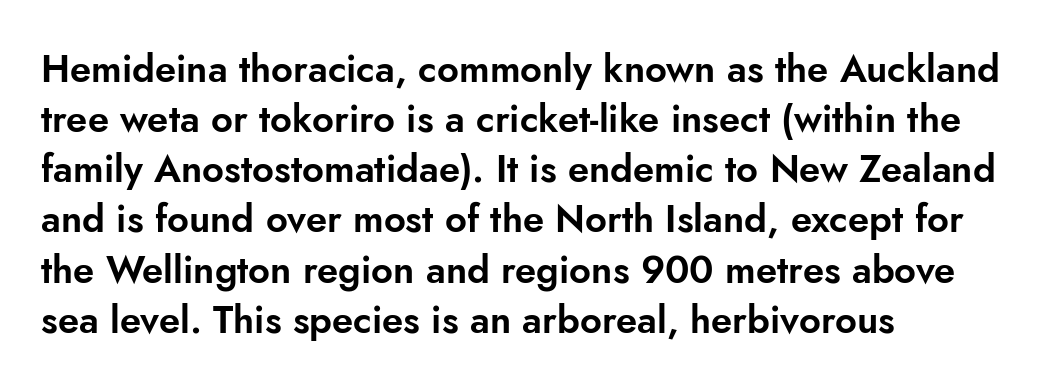
Q: Is the text italic (slanted)? A: No, it is upright.
Q: Is the typeface a serif or a sans-serif typeface? A: Sans-serif.
Q: Is the text underlined? A: No.
Q: How is the paragraph aligned? A: Left-aligned.
Q: Is the spacing between letters normal or unusually wide? A: Normal.
Q: Is the spacing between lines tight, normal or loose? A: Normal.
Q: Width (condensed, normal, or wide)? A: Normal.
Q: Stroke contrast? A: Low.
Q: x-height? A: Small.
Q: Monospaced? A: No.
